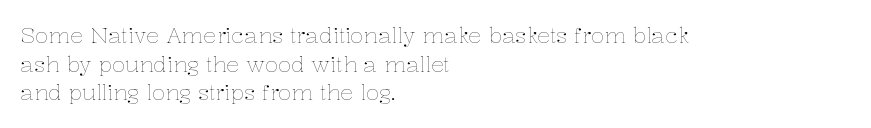
{"italic": "no", "bold": "no", "underline": "no", "align": "left", "line_spacing": "normal", "line_spacing_ratio": 1.3, "letter_spacing": "normal", "letter_spacing_em": 0.0, "glyph_px": 22}
